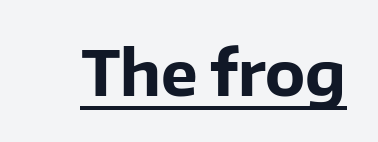
The image shows 62 px bold sans-serif type, upright; set normal letter spacing, underlined; low stroke contrast and a medium x-height.
